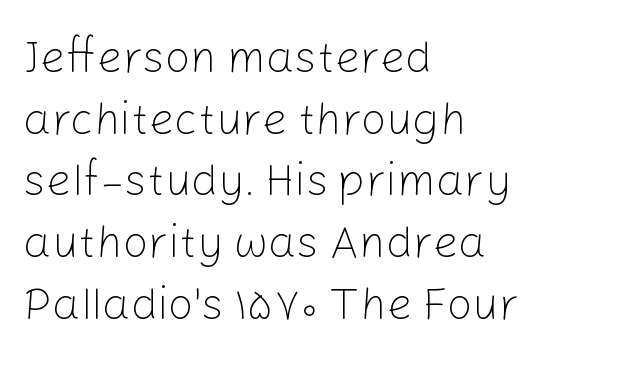
Q: Is the text bold? A: No.
Q: Is the text italic (slanted)? A: No, it is upright.
Q: Is the typeface a serif or a sans-serif typeface? A: Sans-serif.
Q: Is the text underlined? A: No.
Q: How is the paragraph aligned? A: Left-aligned.
Q: Is the spacing between letters normal or unusually wide? A: Normal.
Q: Is the spacing between lines tight, normal or loose? A: Normal.
Q: Width (condensed, normal, or wide)? A: Normal.
Q: Stroke contrast? A: Low.
Q: x-height? A: Medium.
Q: Monospaced? A: No.
